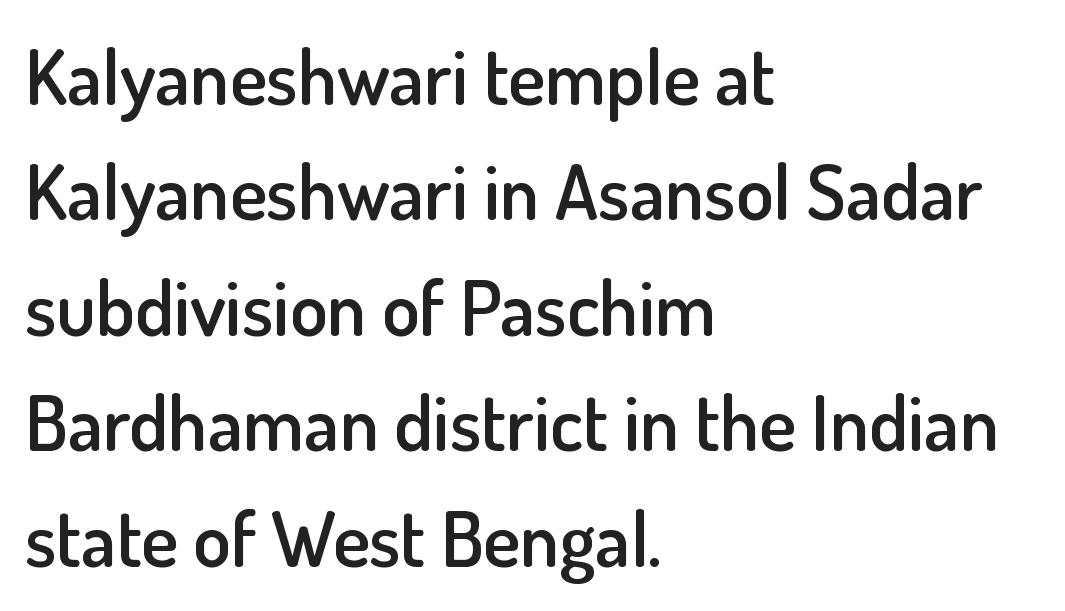
This rendering employs a face without finishing strokes, i.e., a sans-serif. Spacing verdict: proportional, widths tailored to each character. Vertical strokes here are truly vertical. Check the space under the baseline: it is left empty. This is the in-between weight designers call semibold or demi.
